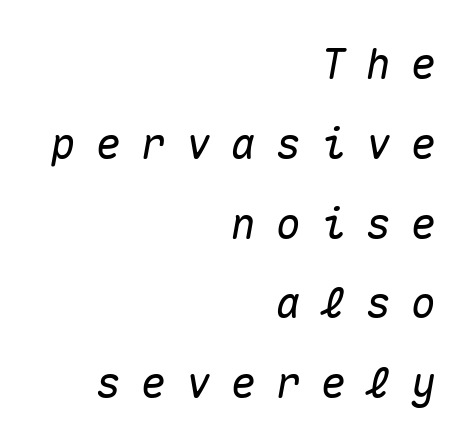
{"italic": "yes", "lean": "right", "slant_degrees": 10, "width": "normal", "stroke_contrast": "medium", "x_height": "medium", "monospaced": "yes", "underline": "no", "align": "right", "line_spacing": "loose", "line_spacing_ratio": 1.9, "letter_spacing": "wide", "letter_spacing_em": 0.47, "glyph_px": 42}
